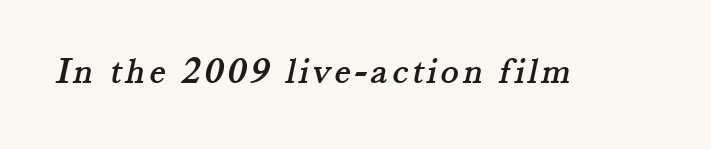
{"serif": "yes", "width": "normal", "stroke_contrast": "medium", "x_height": "small", "monospaced": "no", "underline": "no", "glyph_px": 38}
